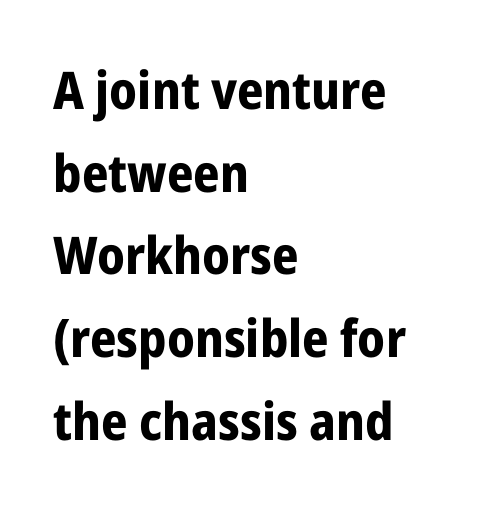
{"serif": "no", "italic": "no", "bold": "yes", "weight": "bold", "width": "condensed", "stroke_contrast": "low", "x_height": "medium", "monospaced": "no", "underline": "no", "align": "left", "line_spacing": "normal", "line_spacing_ratio": 1.59, "letter_spacing": "normal", "letter_spacing_em": 0.0, "glyph_px": 52}
